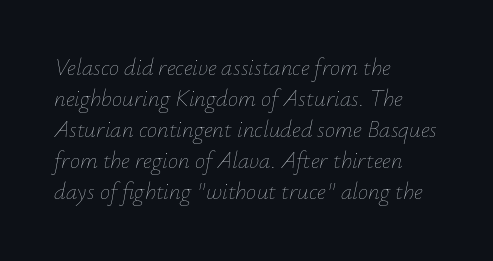
Q: Is the text bold? A: No.
Q: Is the text italic (slanted)? A: Yes, it leans right by about 12 degrees.
Q: Is the text underlined? A: No.
Q: How is the paragraph aligned? A: Left-aligned.
Q: Is the spacing between letters normal or unusually wide? A: Normal.
Q: Is the spacing between lines tight, normal or loose? A: Normal.
